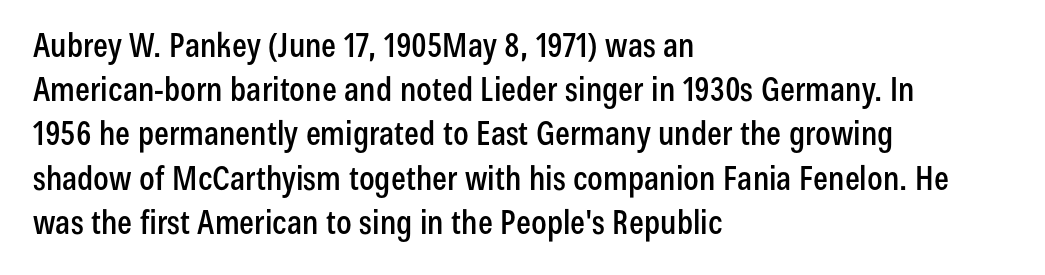
The image shows 33 px condensed sans-serif type, upright; set left-aligned, normal line spacing (1.34x), normal letter spacing, not underlined; low stroke contrast and a medium x-height.
